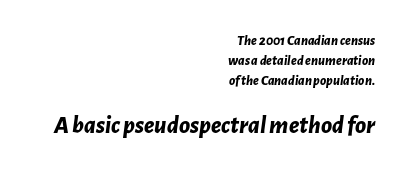
The compositor pushed each line to the right boundary. Yep, that's italic — everything's leaning. Plain, unruled lines of type. Heft: maximum for text — a bold. The letters sit at their default tracking, neither squeezed nor spread.
